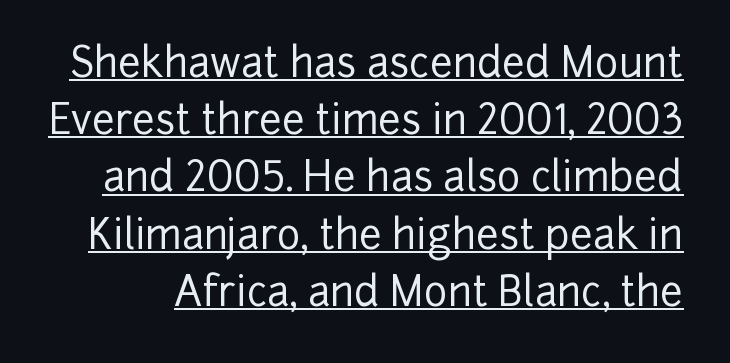
Q: Is the text italic (slanted)? A: No, it is upright.
Q: Is the typeface a serif or a sans-serif typeface? A: Sans-serif.
Q: Is the text underlined? A: Yes.
Q: Is the spacing between letters normal or unusually wide? A: Normal.
Q: Is the spacing between lines tight, normal or loose? A: Normal.
Q: Width (condensed, normal, or wide)? A: Normal.
Q: Stroke contrast? A: Low.
Q: x-height? A: Medium.
Q: Monospaced? A: No.
